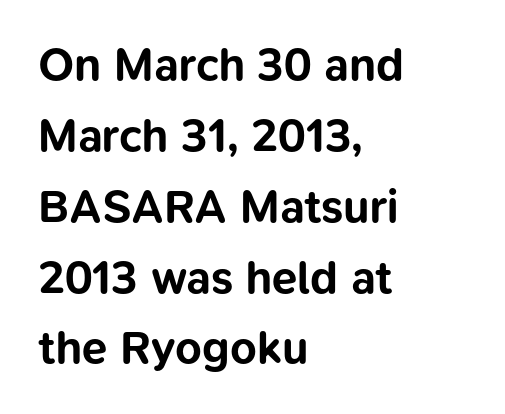
{"serif": "no", "italic": "no", "bold": "yes", "weight": "bold", "width": "normal", "stroke_contrast": "low", "x_height": "medium", "monospaced": "no", "underline": "no", "align": "left", "line_spacing": "normal", "line_spacing_ratio": 1.54, "letter_spacing": "normal", "letter_spacing_em": 0.0, "glyph_px": 46}
